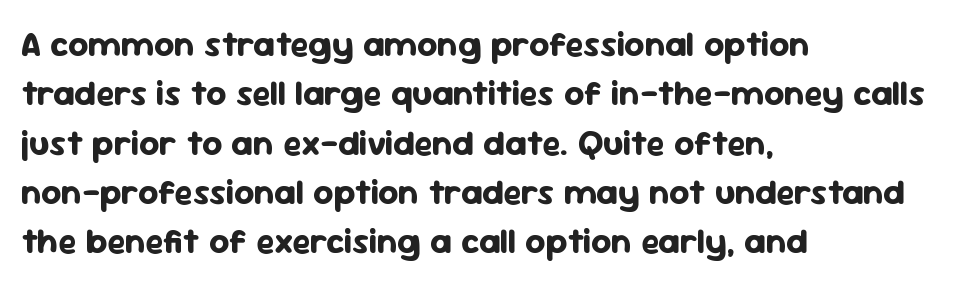
The setting favours the left margin, as ordinary paragraphs usually do. Quick note: not italic, upright. These lines sit exactly where default settings would place them. Check under the words: just untouched page. Varying glyph widths throughout — classic text-font behaviour. Is the type bold? Yes — the strokes are clearly thick and heavy.
